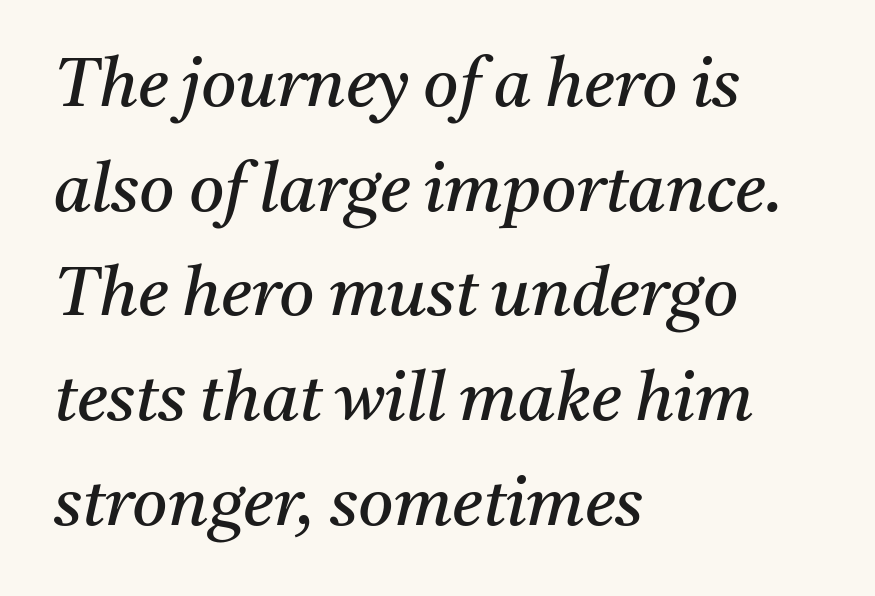
A quiet, ordinary-to-light weight characterises the typeface. Designer's note — italics engaged. The compositor pushed each line to the left boundary. Character widths vary here, with narrow letters taking less room than wide ones. Horizontal bands of white between lines are of average thickness. Check under the words: just untouched page.
